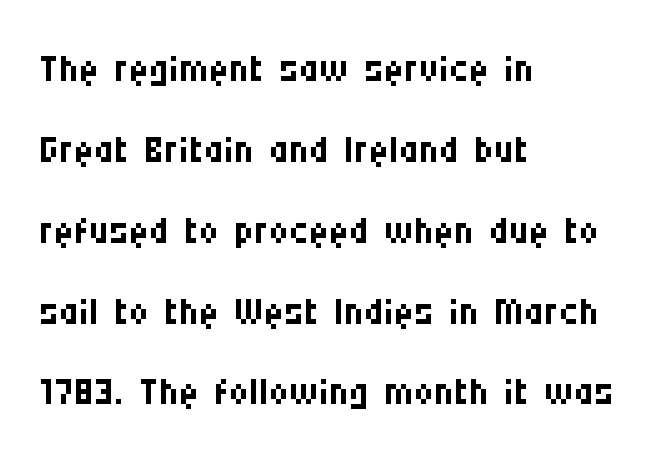
{"serif": "no", "italic": "no", "bold": "no", "weight": "regular", "width": "condensed", "stroke_contrast": "medium", "x_height": "large", "monospaced": "no", "underline": "no", "align": "left", "line_spacing": "normal", "line_spacing_ratio": 1.47, "letter_spacing": "normal", "letter_spacing_em": 0.0, "glyph_px": 55}
